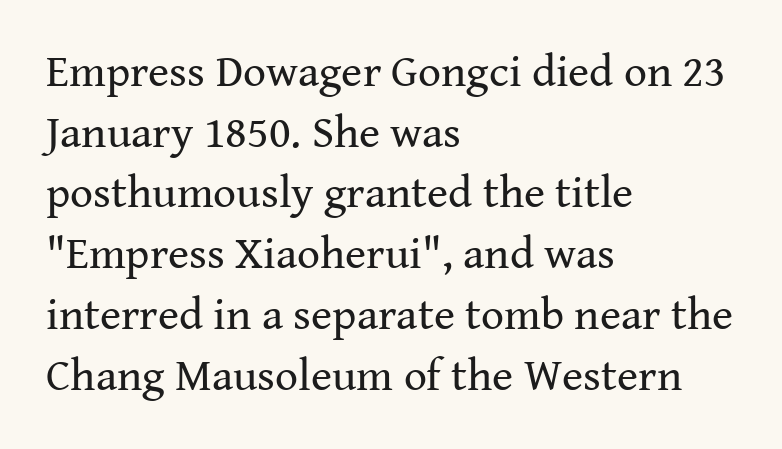
Every stem runs plumb, perpendicular to the baseline. Type style note: has serifs. The gaps between neighbouring characters are ordinary and unremarkable. Only glyphs here, with clear space below each row. The weight tops out at a normal text grade. Think of a printed novel: that variable character pitch is what you see here.
